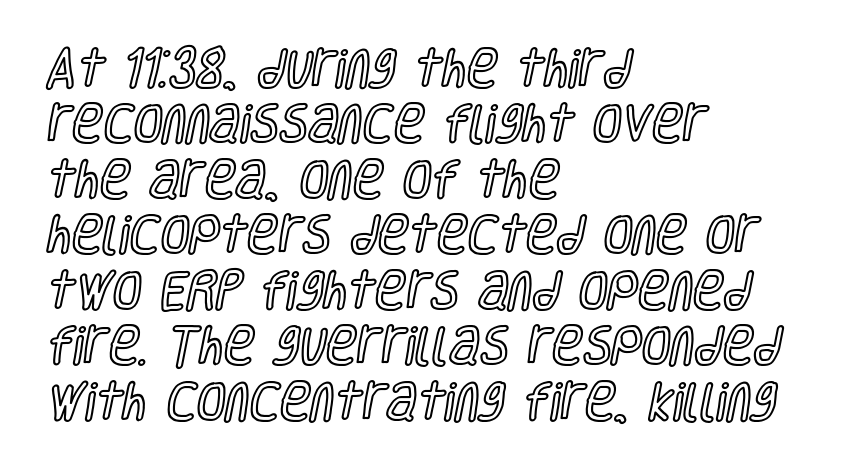
{"width": "condensed", "x_height": "large", "monospaced": "no", "underline": "no", "align": "left", "line_spacing": "normal", "line_spacing_ratio": 1.32, "letter_spacing": "normal", "letter_spacing_em": 0.0, "glyph_px": 42}
